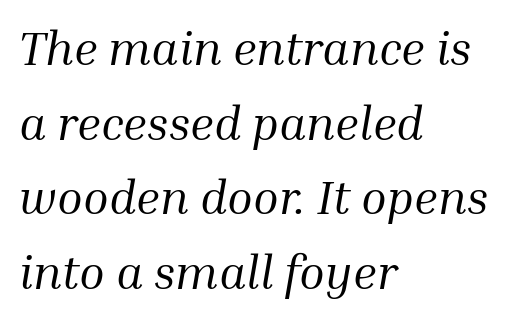
The image shows 47 px regular-weight serif type, italic (leaning right); set left-aligned, normal line spacing (1.59x), normal letter spacing, not underlined; medium stroke contrast and a medium x-height.
